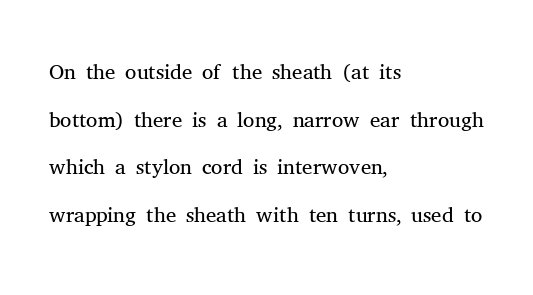
The type family on display is of the serif kind. Italic? Not at all — the glyphs are vertical. Spacing verdict: proportional, widths tailored to each character. The strokes carry an ordinary text weight at most. The typesetter chose a ragged-right arrangement here.
